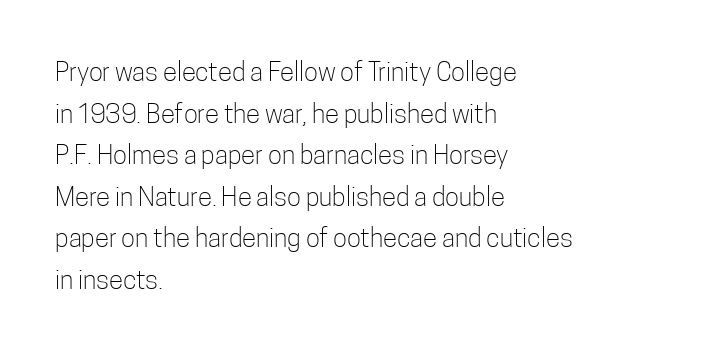
{"italic": "no", "bold": "no", "underline": "no", "align": "left", "line_spacing": "normal", "line_spacing_ratio": 1.6, "letter_spacing": "normal", "letter_spacing_em": 0.0, "glyph_px": 26}
